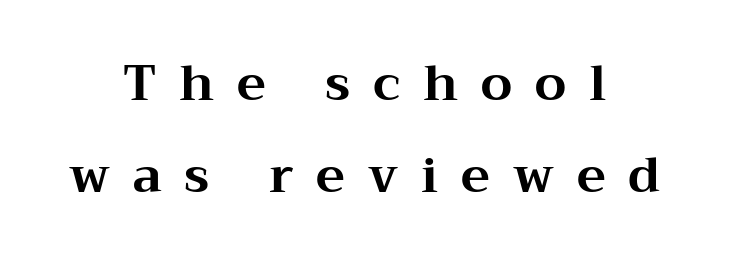
Caption: expanded tracking, letters set apart. These lines are rendered in a variable-pitch font. The text was rendered using a seriffed face with decorative stroke endings. The words here are not underlined. The glyphs have the mass of a bold cut.
